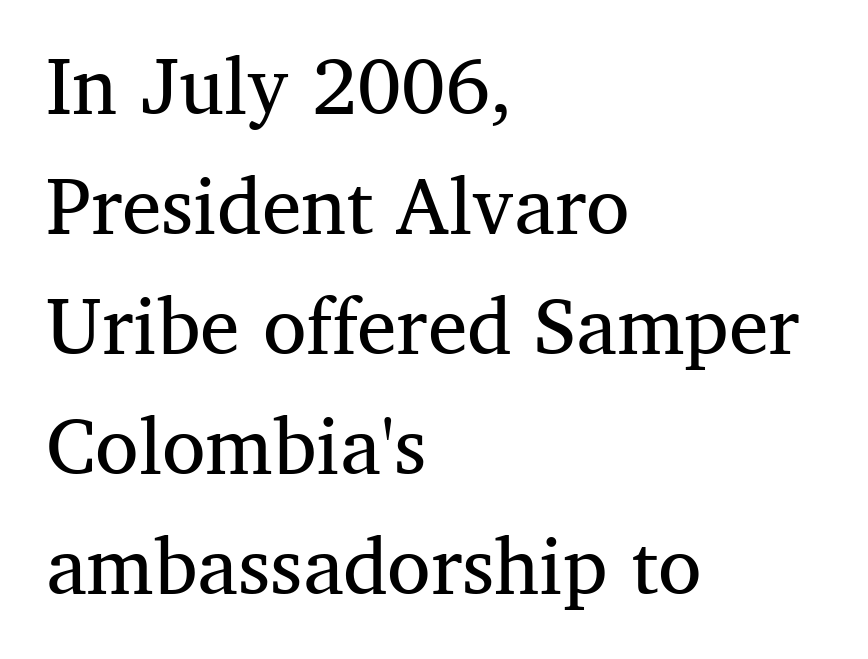
The image shows 79 px regular-weight serif type, upright; set left-aligned, normal line spacing (1.52x), normal letter spacing, not underlined; medium stroke contrast and a medium x-height.
